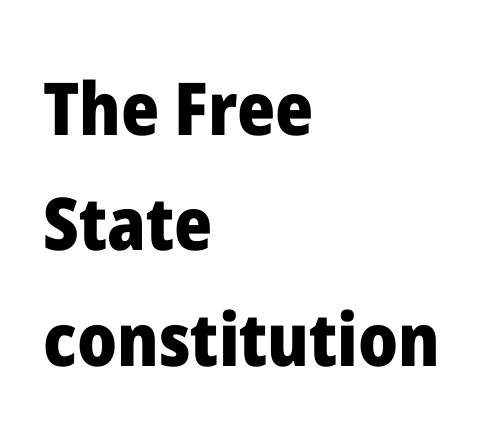
The type is set solid horizontally, with unmodified tracking. Think of a printed novel: that variable character pitch is what you see here. Beneath every word, the page is bare. In CSS terms this would be text-align: left.
